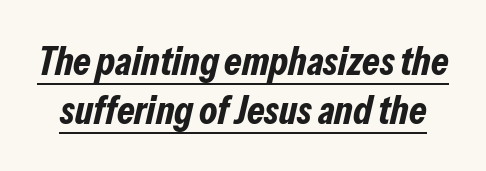
The image shows 40 px bold, condensed type, italic (leaning right); set line spacing 1.23x, normal letter spacing, underlined; low stroke contrast and a medium x-height.
